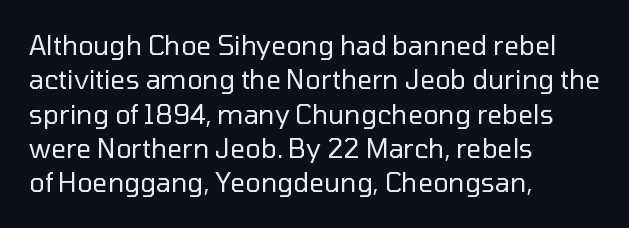
{"italic": "no", "bold": "no", "underline": "no", "align": "left", "line_spacing": "normal", "line_spacing_ratio": 1.32, "letter_spacing": "normal", "letter_spacing_em": 0.0, "glyph_px": 26}
